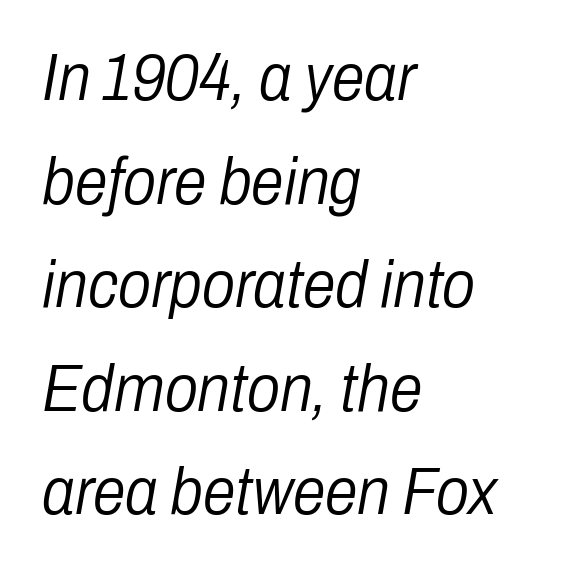
The image shows 66 px light, condensed type, italic (leaning right); set left-aligned, normal line spacing (1.57x), normal letter spacing, not underlined; low stroke contrast and a medium x-height.
